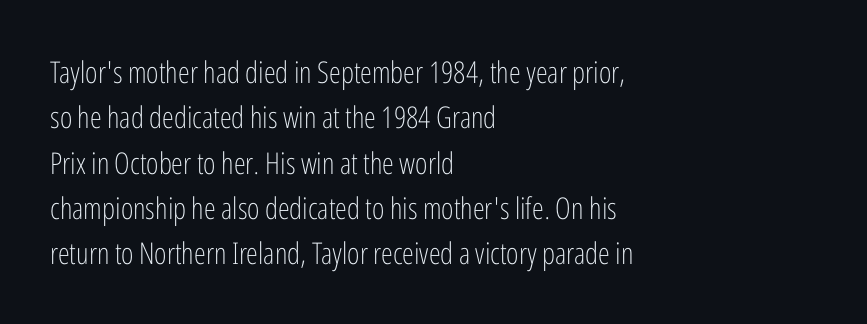
The image shows 30 px light, condensed sans-serif type, upright; set left-aligned, normal line spacing (1.51x), normal letter spacing, not underlined; low stroke contrast and a medium x-height.
